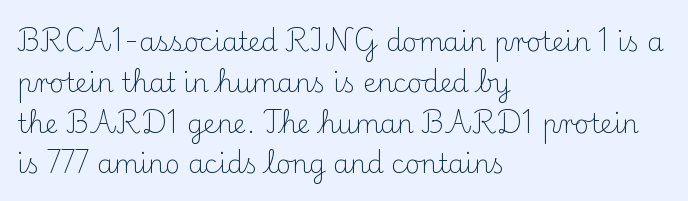
{"italic": "no", "bold": "no", "underline": "no", "align": "left", "line_spacing": "normal", "line_spacing_ratio": 1.57, "letter_spacing": "normal", "letter_spacing_em": 0.0, "glyph_px": 26}
